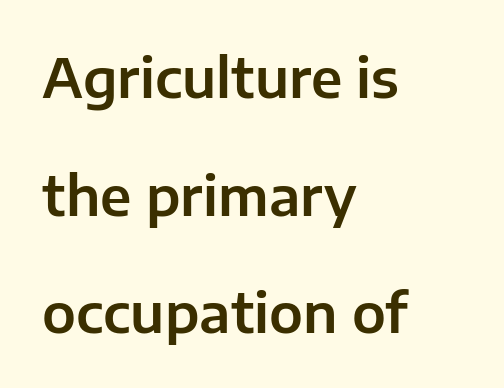
Classification — sans serif. How are the letters spaced? Ordinarily, with no added tracking. Vertically, the passage feels expansive, rows floating well apart. Do the characters align in a grid? No, the font is proportional. The passage shown is not underscored anywhere.
